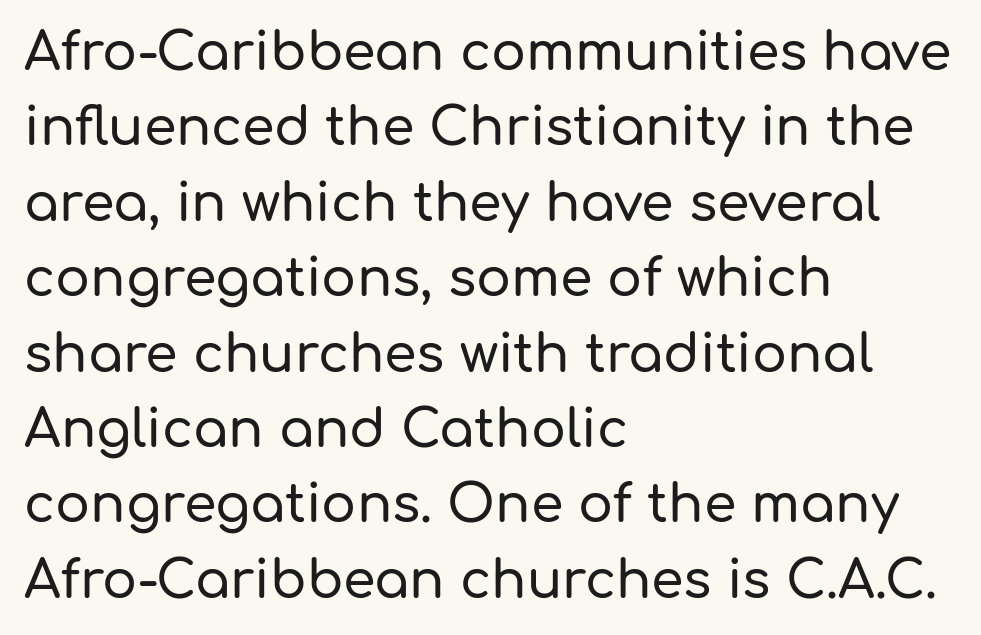
The passage shown stacks its lines at a standard gap. A typesetter would call this proportional, since set widths differ per character. A roman cut, with each character standing at attention. Only glyphs here, with clear space below each row.
